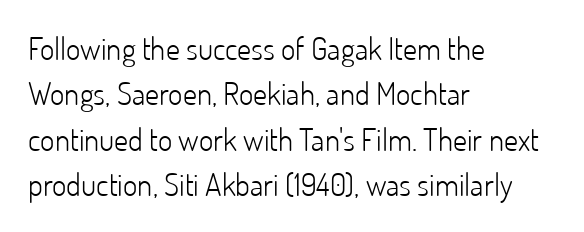
Q: Is the text bold? A: No.
Q: Is the text italic (slanted)? A: No, it is upright.
Q: Is the typeface a serif or a sans-serif typeface? A: Sans-serif.
Q: Is the text underlined? A: No.
Q: How is the paragraph aligned? A: Left-aligned.
Q: Is the spacing between letters normal or unusually wide? A: Normal.
Q: Is the spacing between lines tight, normal or loose? A: Normal.
Q: Width (condensed, normal, or wide)? A: Normal.
Q: Stroke contrast? A: Low.
Q: x-height? A: Small.
Q: Monospaced? A: No.
